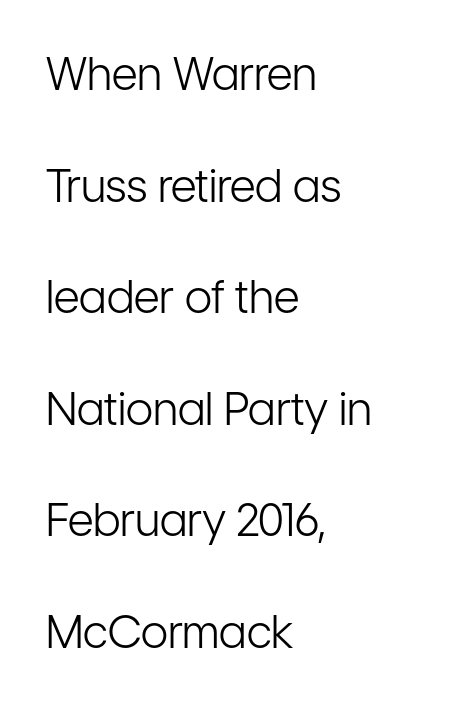
The image shows 45 px light, condensed sans-serif type, upright; set left-aligned, loose line spacing (2.48x), normal letter spacing, not underlined; low stroke contrast and a medium x-height.
